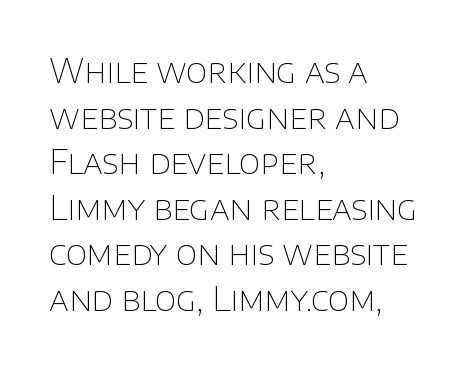
Q: Is the text bold? A: No.
Q: Is the text italic (slanted)? A: No, it is upright.
Q: Is the typeface a serif or a sans-serif typeface? A: Sans-serif.
Q: Is the text underlined? A: No.
Q: How is the paragraph aligned? A: Left-aligned.
Q: Is the spacing between letters normal or unusually wide? A: Normal.
Q: Is the spacing between lines tight, normal or loose? A: Normal.
Q: Width (condensed, normal, or wide)? A: Normal.
Q: Stroke contrast? A: Low.
Q: x-height? A: Large.
Q: Monospaced? A: No.
